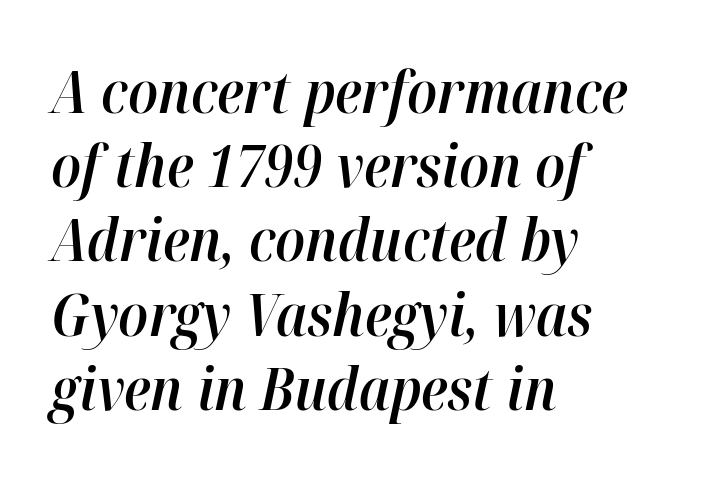
The image shows 58 px semibold type, italic (leaning right); set left-aligned, normal line spacing (1.28x), normal letter spacing, not underlined; high stroke contrast and a medium x-height.
